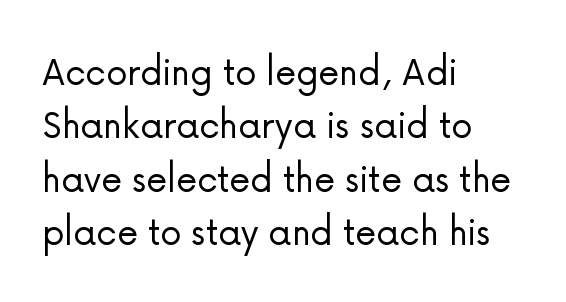
Q: Is the text bold? A: No.
Q: Is the text italic (slanted)? A: No, it is upright.
Q: Is the typeface a serif or a sans-serif typeface? A: Sans-serif.
Q: Is the text underlined? A: No.
Q: How is the paragraph aligned? A: Left-aligned.
Q: Is the spacing between letters normal or unusually wide? A: Normal.
Q: Width (condensed, normal, or wide)? A: Normal.
Q: Stroke contrast? A: Low.
Q: x-height? A: Medium.
Q: Monospaced? A: No.
